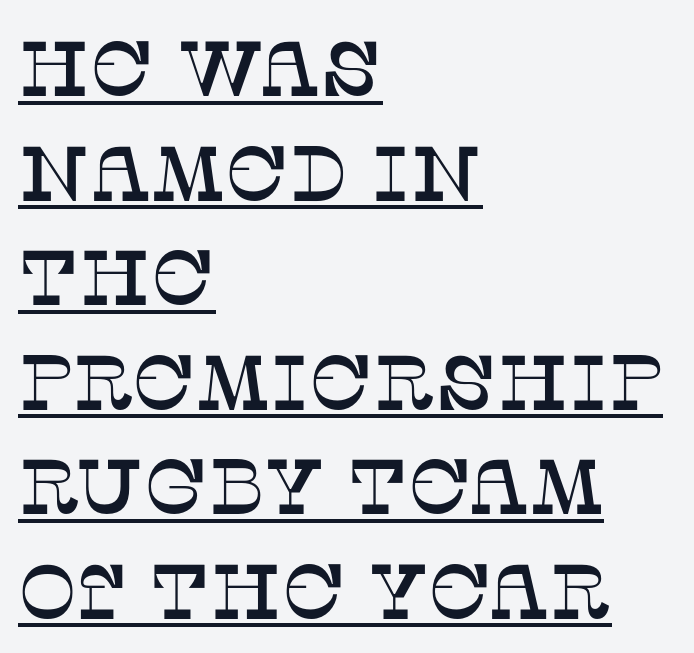
Regarding leading, the lines here are spaced in the standard way. How are the letters spaced? Ordinarily, with no added tracking. The passage shown is typed in a proportional face where columns would drift. This is serif lettering, the kind often seen in printed books. The axis of the letterforms is exactly vertical.
